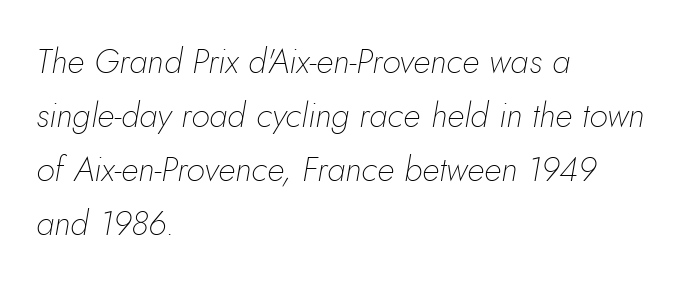
Bold? No — there's no thickening of the strokes. Glance below the letters and you will spot only blank space. Where is the straight margin? On the left. The rows are spaced the way most documents space them. The letters advance in unequal steps, a hallmark of proportional type. There's an unmistakable incline to the writing here.
